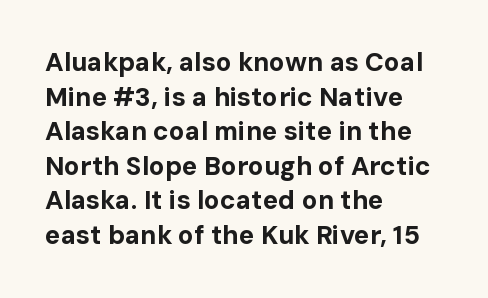
Do the letters lean? They stand straight. Standard letterfit; no display-style spreading of the glyphs. The strip under each line holds only bare page. The rendering anchors every line to the left-hand side. The glyphs have the mass of a bold cut. Quick note: interline space is typical.
